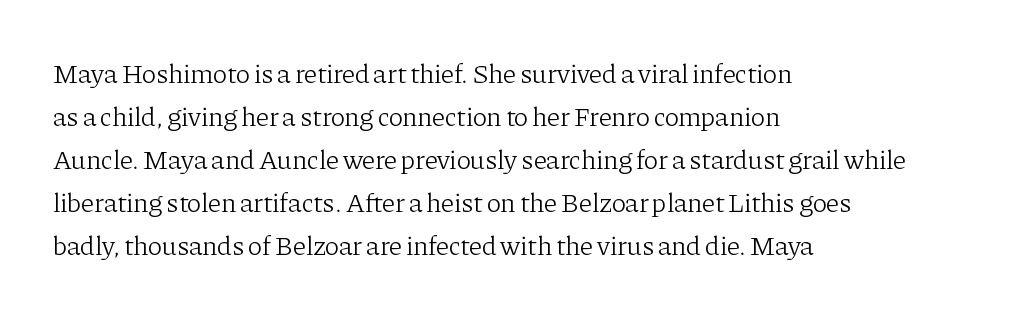
{"italic": "no", "bold": "no", "underline": "no", "align": "left", "line_spacing": "normal", "line_spacing_ratio": 1.59, "letter_spacing": "normal", "letter_spacing_em": 0.0, "glyph_px": 27}
